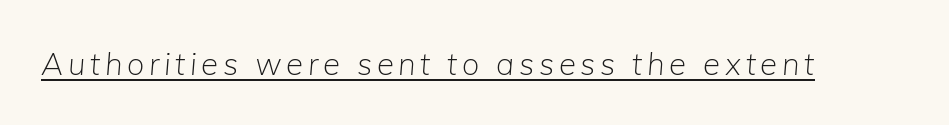
The image shows 31 px light type, italic (leaning right); set underlined; low stroke contrast and a medium x-height.
